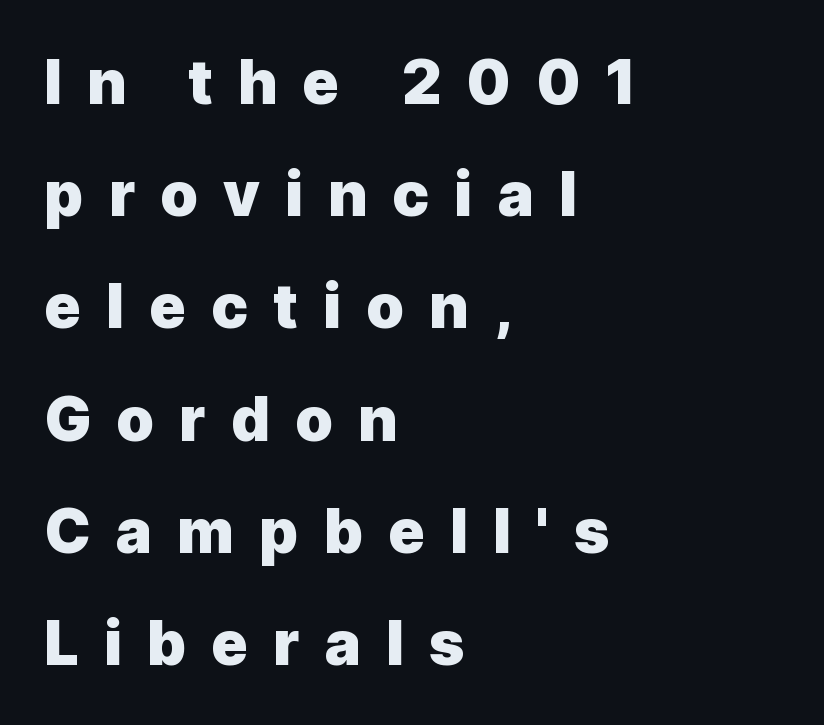
The typography opts for an upright posture over an oblique one. Visually the block forms a straight wall on the left and a jagged coastline on the right. The rendering uses natural spacing where letterforms have individual widths. Caption: expanded tracking, letters set apart. Each letter's strokes conclude bluntly, with no projecting serifs.
